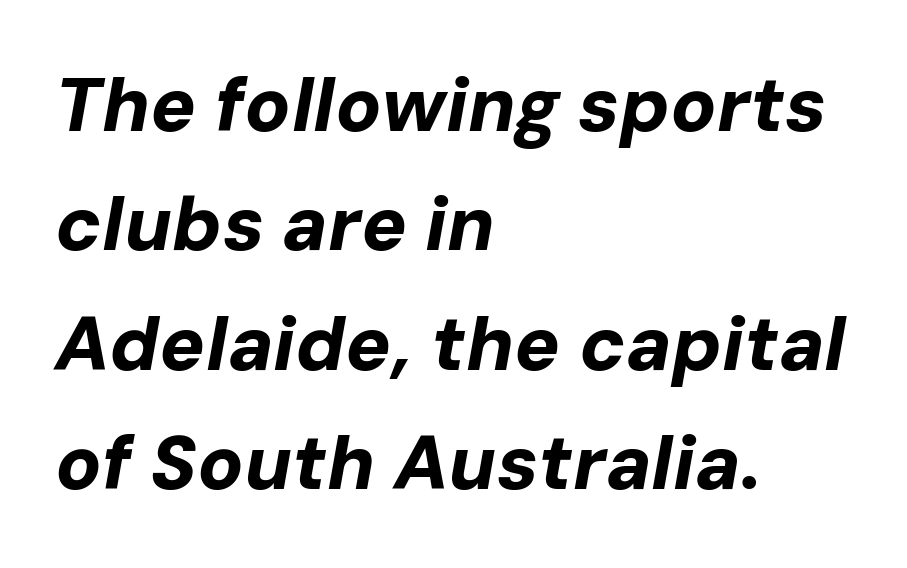
The image shows 76 px bold type, italic (leaning right); set left-aligned, normal line spacing (1.57x), normal letter spacing, not underlined; low stroke contrast and a medium x-height.
